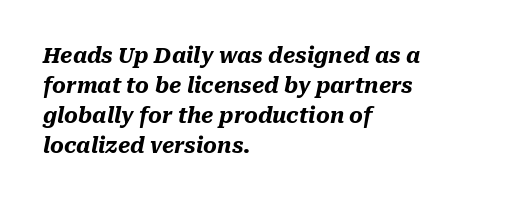
Thick stems and heavy bowls — unmistakably bold. Is the letter spacing exaggerated? No — it looks like the ordinary default. Every character sits at an angle, as italics do. Honestly, there is no underline to notice here at all. Interline gaps are of average width in this sample. Notice how the passage keeps a crisp vertical edge on the left only.
